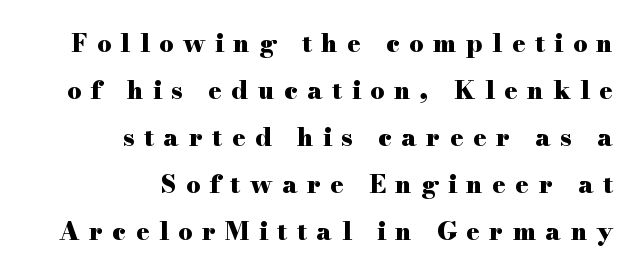
The image shows 25 px bold type, upright; set right-aligned, line spacing 1.88x, unusually wide letter spacing (+0.38 em), not underlined.
